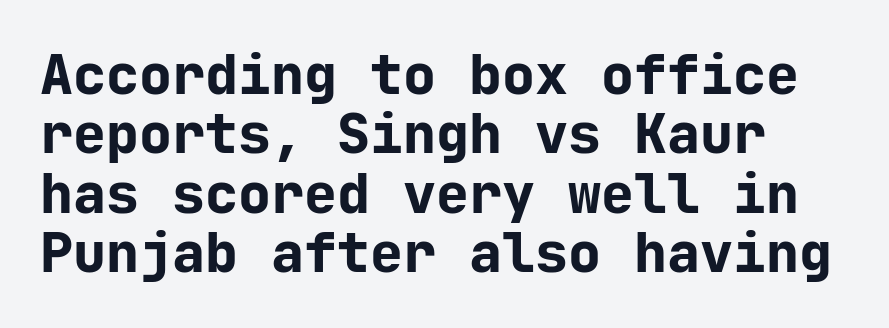
Q: Is the text bold? A: Yes.
Q: Is the text italic (slanted)? A: No, it is upright.
Q: Is the typeface a serif or a sans-serif typeface? A: Sans-serif.
Q: Is the text underlined? A: No.
Q: How is the paragraph aligned? A: Left-aligned.
Q: Is the spacing between letters normal or unusually wide? A: Normal.
Q: Is the spacing between lines tight, normal or loose? A: Tight.
Q: Width (condensed, normal, or wide)? A: Normal.
Q: Stroke contrast? A: Low.
Q: x-height? A: Medium.
Q: Monospaced? A: Yes.
